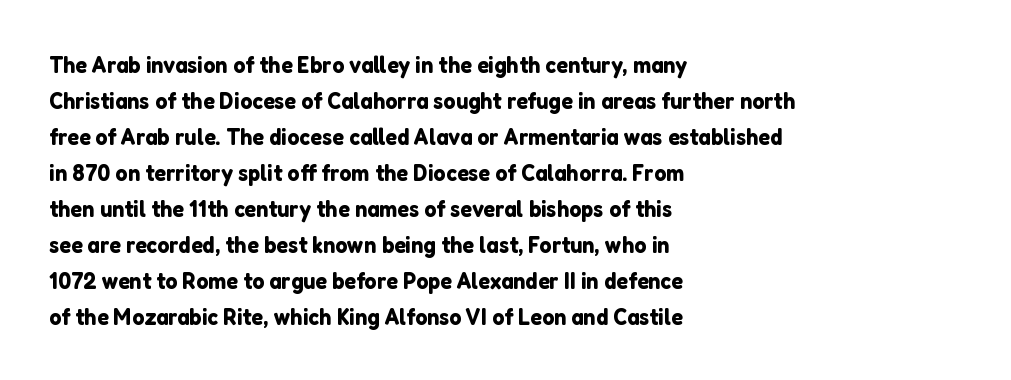
Q: Is the text italic (slanted)? A: No, it is upright.
Q: Is the text underlined? A: No.
Q: How is the paragraph aligned? A: Left-aligned.
Q: Is the spacing between letters normal or unusually wide? A: Normal.
Q: Is the spacing between lines tight, normal or loose? A: Normal.
